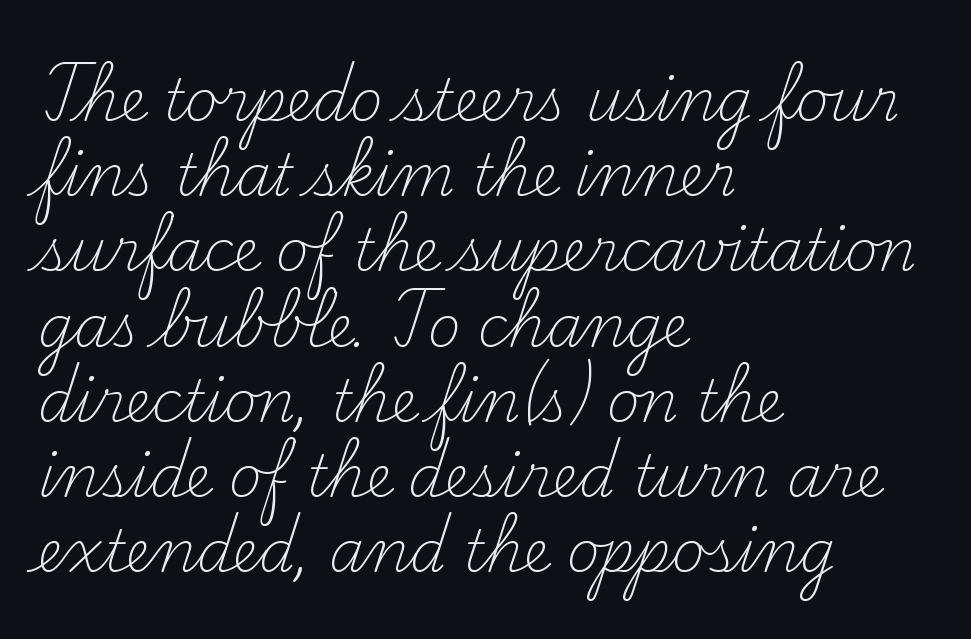
{"bold": "no", "weight": "light", "width": "normal", "stroke_contrast": "medium", "x_height": "small", "monospaced": "no", "underline": "no", "align": "left", "line_spacing": "normal", "line_spacing_ratio": 1.32, "letter_spacing": "normal", "letter_spacing_em": 0.0, "glyph_px": 57}
